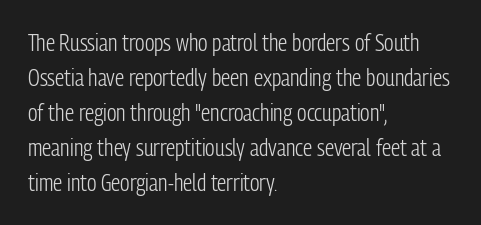
The image shows 23 px text type, upright; set left-aligned, normal line spacing (1.52x), normal letter spacing, not underlined.
